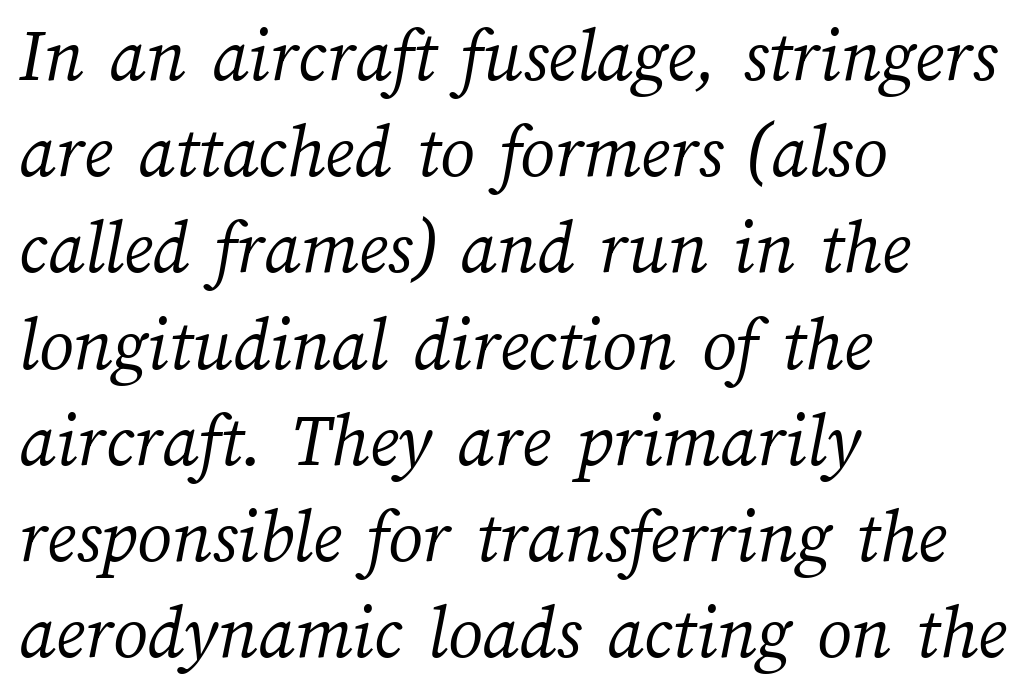
The image shows 77 px light type; set left-aligned, normal line spacing (1.25x), normal letter spacing, not underlined; medium stroke contrast and a medium x-height.
